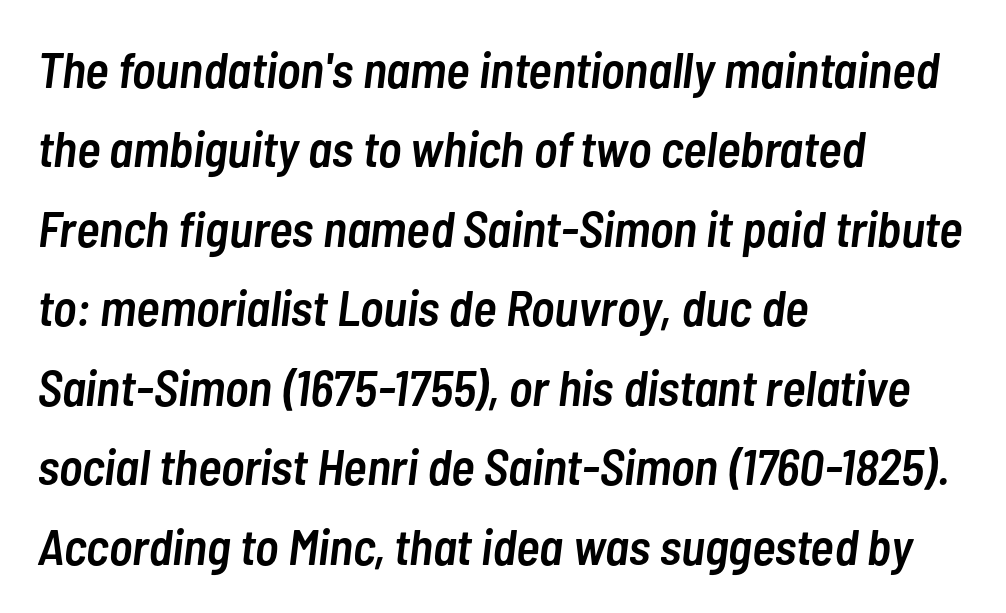
Spacing verdict: proportional, widths tailored to each character. Default kerning and tracking; the words read as compact shapes. Descenders hang freely into open space. The ragged edge is on the right, which tells us the setting is flush left. Baseline-to-baseline distance is the conventional proportion of letter height.
